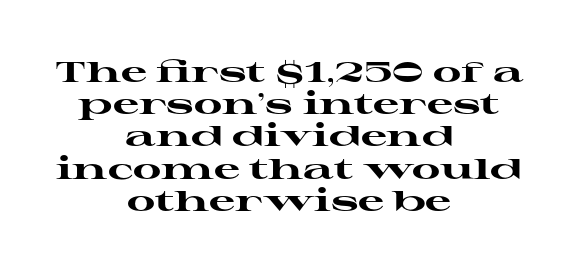
Q: Is the text bold? A: Yes.
Q: Is the text italic (slanted)? A: No, it is upright.
Q: Is the typeface a serif or a sans-serif typeface? A: Serif.
Q: Is the text underlined? A: No.
Q: How is the paragraph aligned? A: Centered.
Q: Is the spacing between letters normal or unusually wide? A: Normal.
Q: Is the spacing between lines tight, normal or loose? A: Tight.
Q: Width (condensed, normal, or wide)? A: Wide.
Q: Stroke contrast? A: High.
Q: x-height? A: Medium.
Q: Monospaced? A: No.
